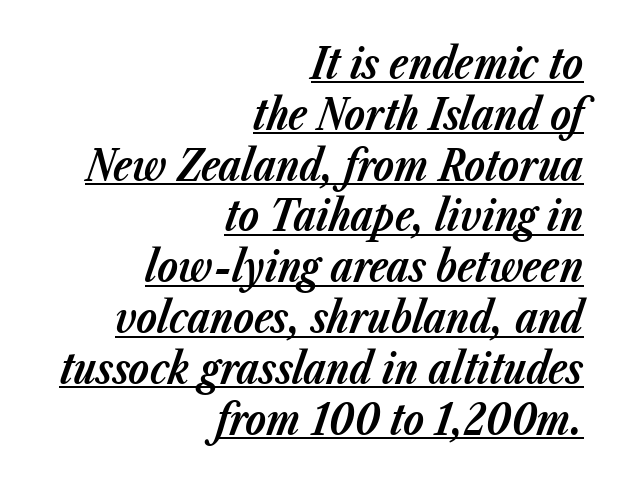
{"italic": "yes", "lean": "right", "slant_degrees": 23, "bold": "yes", "weight": "bold", "width": "normal", "stroke_contrast": "low", "x_height": "medium", "monospaced": "no", "underline": "yes", "align": "right", "line_spacing_ratio": 1.21, "letter_spacing": "normal", "letter_spacing_em": 0.0, "glyph_px": 42}
